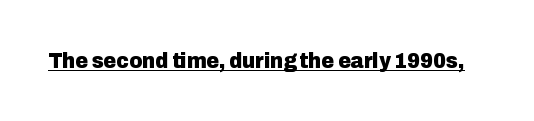
The image shows 22 px bold type, upright; set normal letter spacing, underlined.
